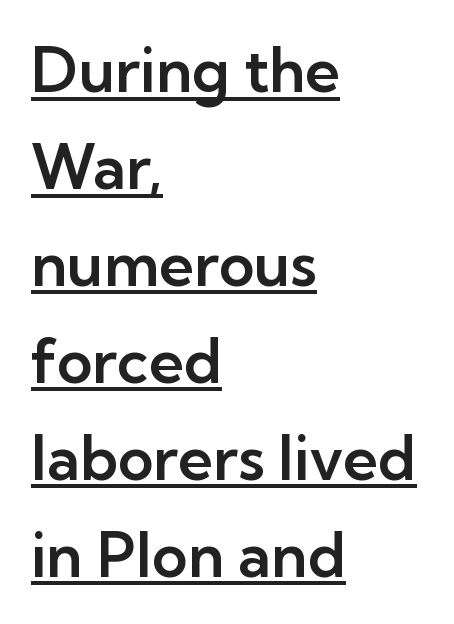
The image shows 61 px sans-serif type, upright; set left-aligned, normal line spacing (1.59x), normal letter spacing, underlined; low stroke contrast and a medium x-height.
